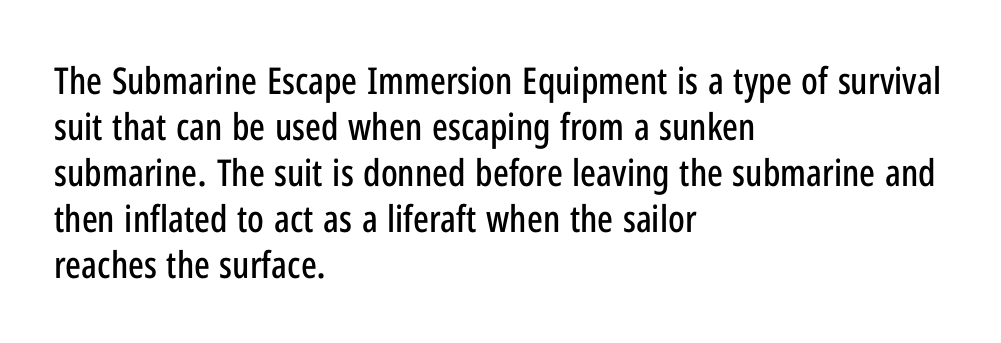
The passage shown is typeset with a sans-serif family. Spacing verdict: proportional, widths tailored to each character. Rule under the text: the space is simply empty. The type sits square on the baseline with zero lean.
